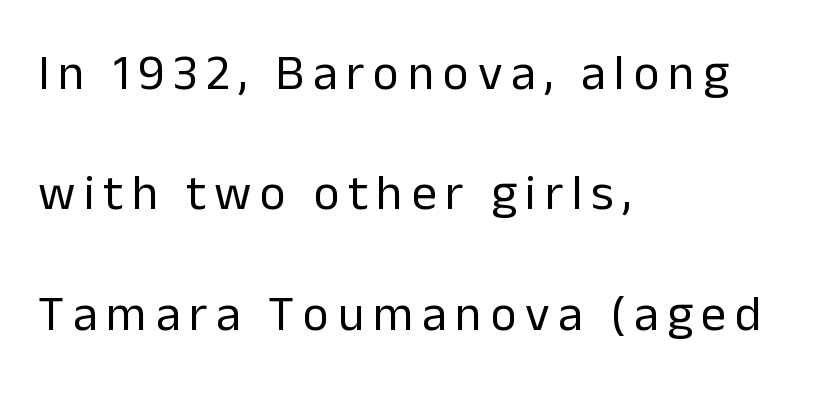
The letters advance in unequal steps, a hallmark of proportional type. Unlike italic type, these characters show no tilt at all. The paragraph shown leans on its left margin. This reads as an unemphasized weight, regular at the heaviest. If you measured baseline to baseline, you'd find a long distance. Quick note: underline off.
